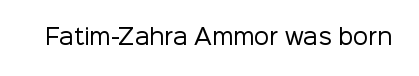
Q: Is the text bold? A: No.
Q: Is the text italic (slanted)? A: No, it is upright.
Q: Is the text underlined? A: No.
Q: Is the spacing between letters normal or unusually wide? A: Normal.
